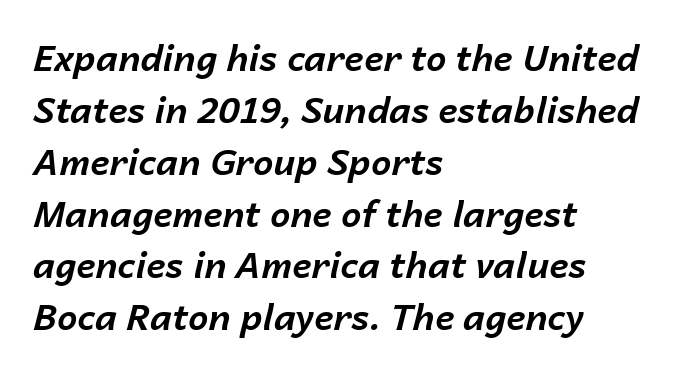
The image shows 36 px bold type, italic (leaning right); set left-aligned, normal line spacing (1.44x), normal letter spacing, not underlined; low stroke contrast and a medium x-height.
